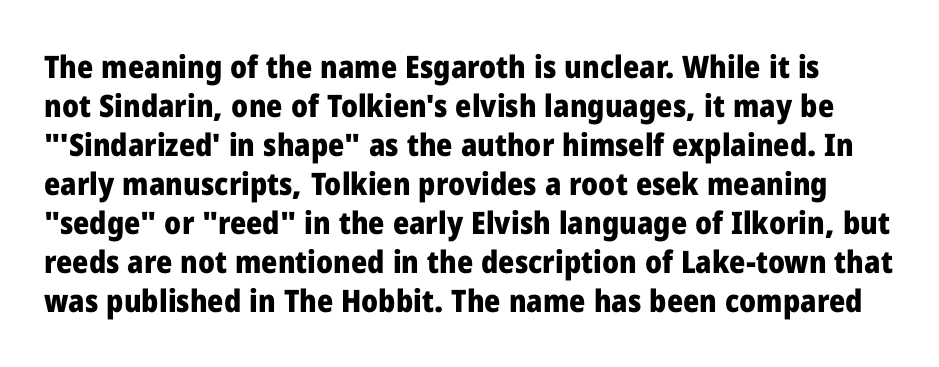
Q: Is the text bold? A: Yes.
Q: Is the text italic (slanted)? A: No, it is upright.
Q: Is the typeface a serif or a sans-serif typeface? A: Sans-serif.
Q: Is the text underlined? A: No.
Q: Is the spacing between letters normal or unusually wide? A: Normal.
Q: Is the spacing between lines tight, normal or loose? A: Normal.
Q: Width (condensed, normal, or wide)? A: Normal.
Q: Stroke contrast? A: Low.
Q: x-height? A: Medium.
Q: Monospaced? A: No.
